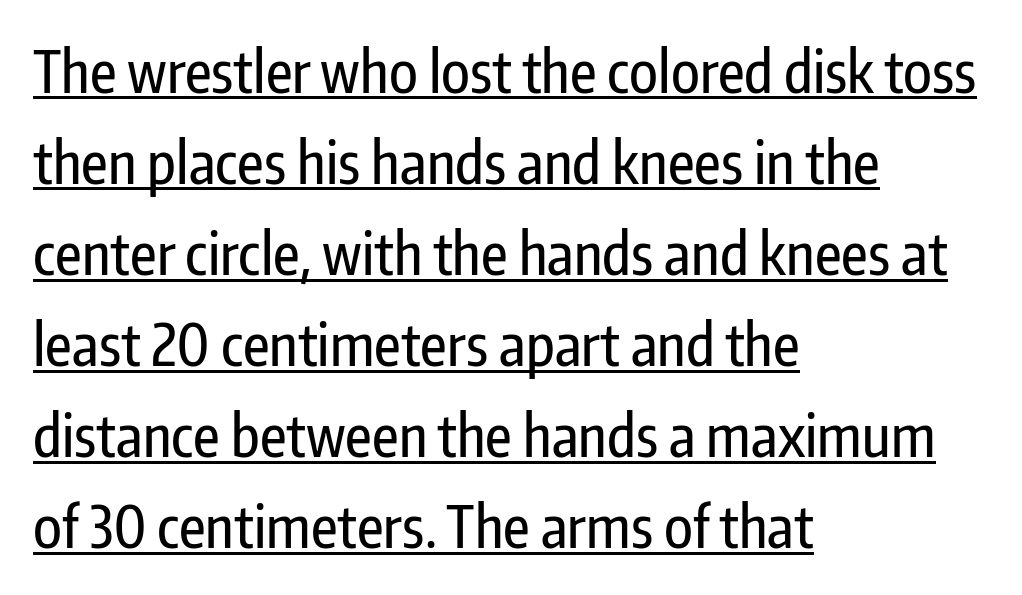
Does extra space separate the letters? No, they use regular spacing. Successive baselines arrive at the customary interval. Spacing verdict: proportional, widths tailored to each character. These lines were composed using upright roman letters. Leftover space on each line is placed entirely after the last word. The specimen includes a rule beneath the text block's lines.
